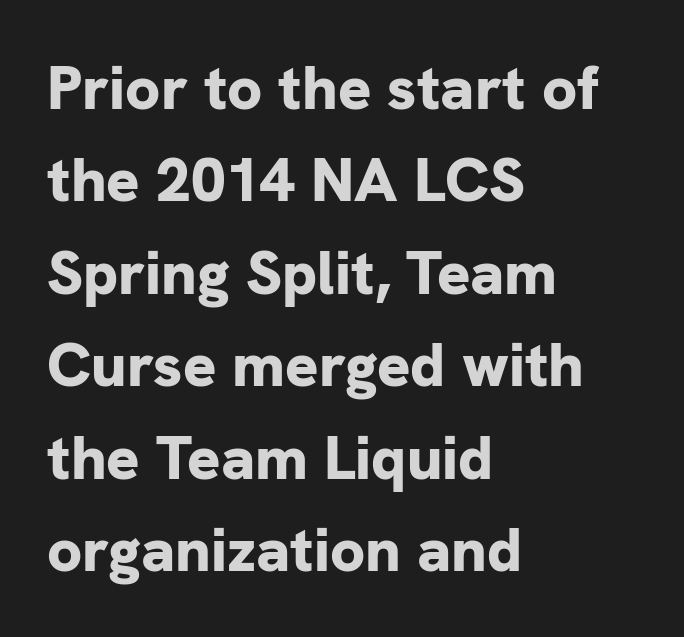
The image shows 62 px bold sans-serif type, upright; set left-aligned, normal line spacing (1.49x), normal letter spacing, not underlined; low stroke contrast and a medium x-height.
